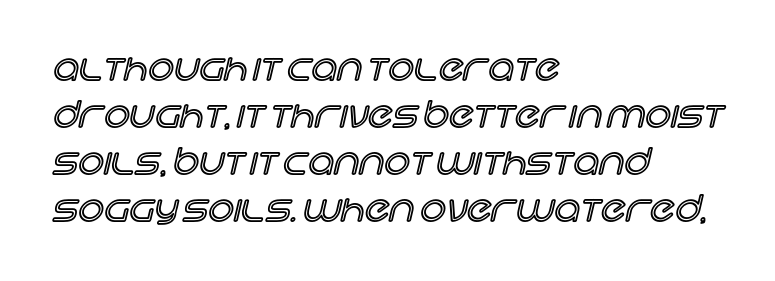
The face used here is proportionally spaced, like ordinary book or web type. This block has exactly the height ordinary leading produces. The words here are not underlined. The passage is arranged the way most books set body copy — flush left. Here the glyphs are tracked normally, forming tight word shapes.
